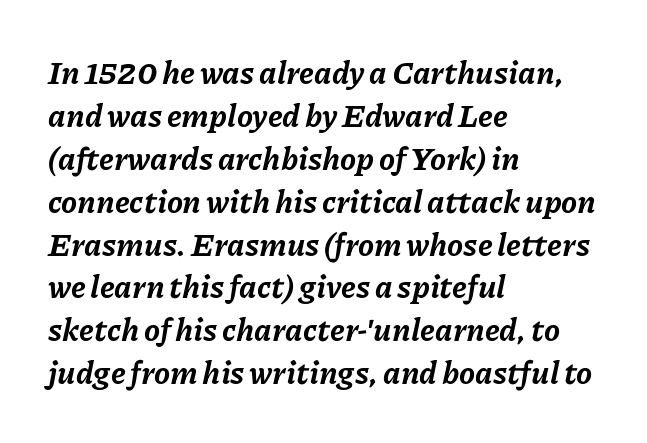
The space beneath each line is pristine and unruled. The face used here has a pronounced slope to its letters. Character widths vary here, with narrow letters taking less room than wide ones. If you measured baseline to baseline, you'd find a middling distance. Characters follow at the spacing the type designer built in.
